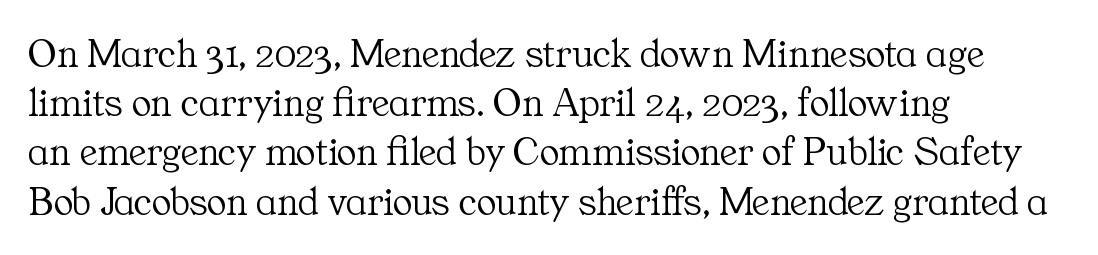
The image shows 41 px light serif type, upright; set left-aligned, line spacing 1.2x, normal letter spacing, not underlined; medium stroke contrast and a medium x-height.
